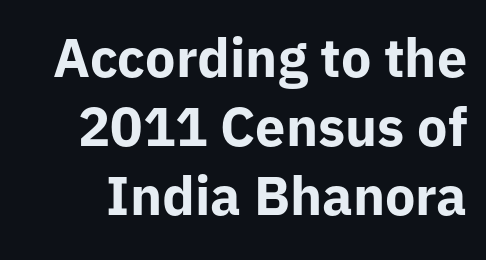
The image shows 54 px bold sans-serif type, upright; set normal line spacing (1.28x), normal letter spacing, not underlined; low stroke contrast and a medium x-height.
